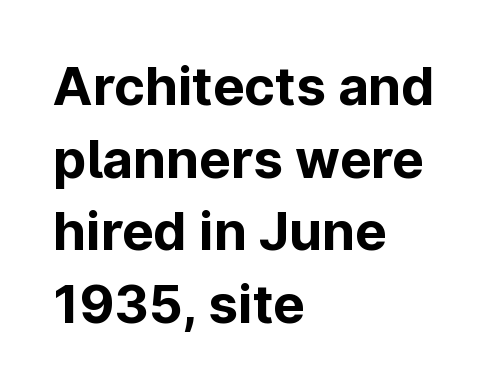
The image shows 53 px bold sans-serif type, upright; set left-aligned, normal line spacing (1.37x), normal letter spacing, not underlined; low stroke contrast and a medium x-height.
